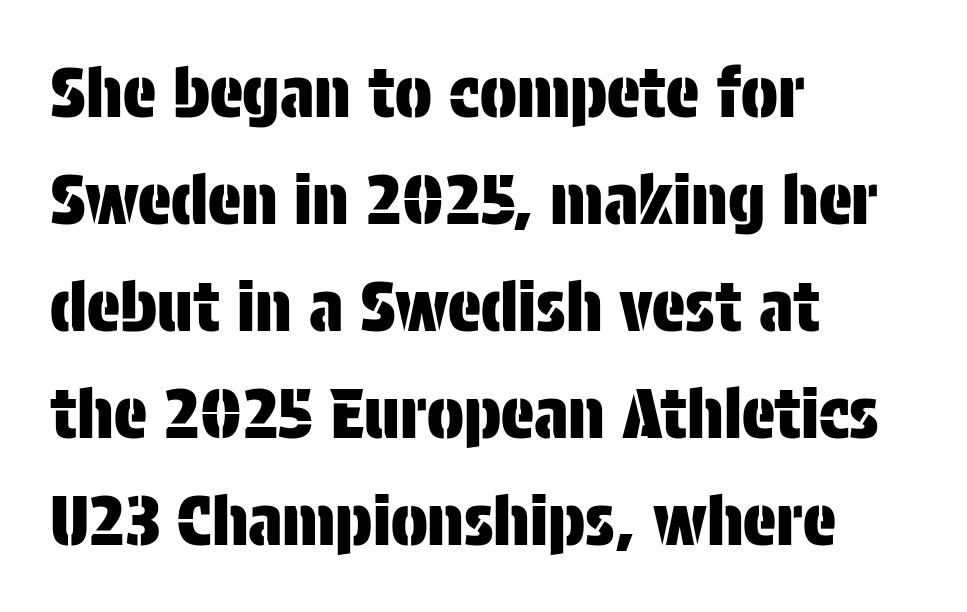
Q: Is the text italic (slanted)? A: No, it is upright.
Q: Is the typeface a serif or a sans-serif typeface? A: Sans-serif.
Q: Is the text underlined? A: No.
Q: How is the paragraph aligned? A: Left-aligned.
Q: Is the spacing between letters normal or unusually wide? A: Normal.
Q: Is the spacing between lines tight, normal or loose? A: Normal.
Q: Width (condensed, normal, or wide)? A: Condensed.
Q: Stroke contrast? A: Low.
Q: x-height? A: Large.
Q: Monospaced? A: No.
